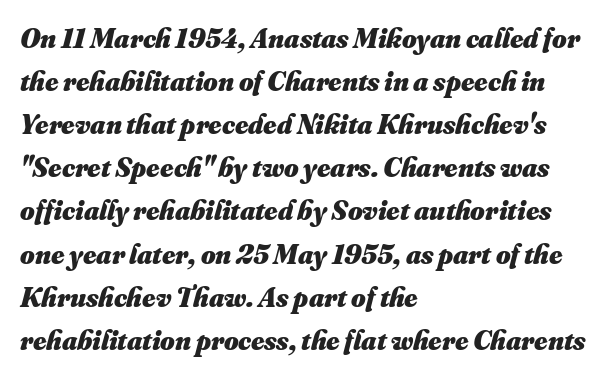
Q: Is the text bold? A: Yes.
Q: Is the text underlined? A: No.
Q: How is the paragraph aligned? A: Left-aligned.
Q: Is the spacing between letters normal or unusually wide? A: Normal.
Q: Is the spacing between lines tight, normal or loose? A: Normal.
Q: Width (condensed, normal, or wide)? A: Normal.
Q: Stroke contrast? A: Medium.
Q: x-height? A: Small.
Q: Monospaced? A: No.
